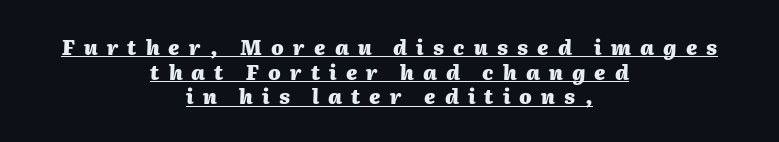
{"italic": "yes", "lean": "right", "slant_degrees": 2, "bold": "yes", "underline": "yes", "align": "center", "line_spacing_ratio": 1.23, "letter_spacing": "wide", "letter_spacing_em": 0.46, "glyph_px": 20}
